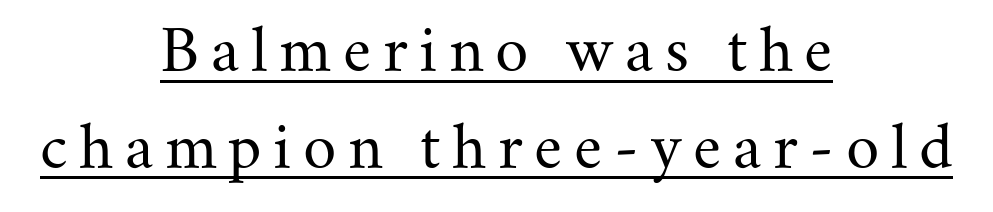
The letters stand upright; this is a roman face. Rows of type keep a routine distance in the vertical direction. The rendering positions every line midway between the sides. Each stroke keeps to a modest, everyday thickness or less. These lines have a slow, spaced-out rhythm from letter to letter. The letters advance in unequal steps, a hallmark of proportional type.
